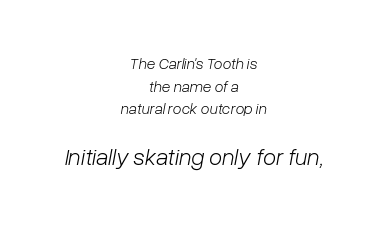
Q: Is the text bold? A: No.
Q: Is the text italic (slanted)? A: Yes, it leans right by about 10 degrees.
Q: Is the text underlined? A: No.
Q: How is the paragraph aligned? A: Centered.
Q: Is the spacing between letters normal or unusually wide? A: Normal.
Q: Is the spacing between lines tight, normal or loose? A: Normal.
Q: Which block of text is set in a larger size, the first (top) or the second (bottom)? A: The second (bottom) one.
